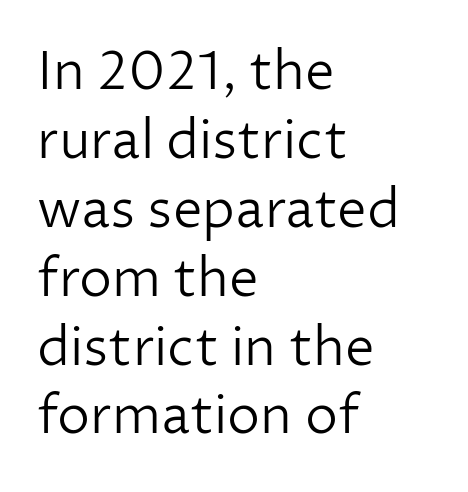
The typesetting does not lean heavy: it is not bold. Tall strokes in this sample are plumb rather than angled. Vertically, the passage feels balanced, rows spaced as you'd expect. The designer went with a sans here, leaving each stem footless. Nothing unusual about the tracking: characters are spaced as the font intends. The letters advance in unequal steps, a hallmark of proportional type.
